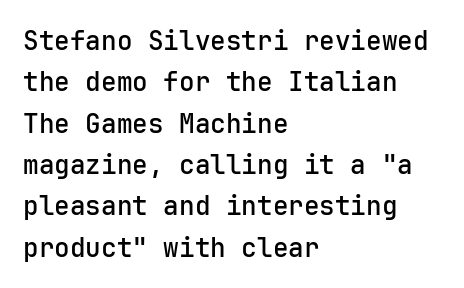
The lines are quadded left. Descenders hang freely into open space. Semibold letterforms, between regular and bold. Observe the ordinary spacing: letters are neighbours, not strangers.
